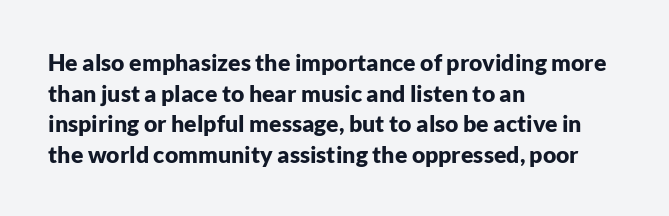
Nobody touched the tracking dial on this one. Heft: maximum for text — a bold. The rendering anchors every line to the left-hand side. The line-height multiplier appears to be the usual default.
